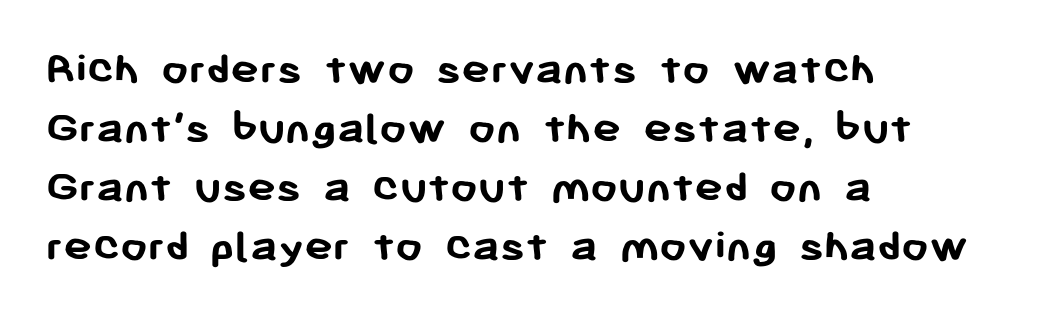
Honestly, the letter spacing is just normal — you wouldn't notice it. Looks like regular typesetting: each glyph gets only the width it needs. This is heavy type, rendered in bold. The paragraph has a hard left edge and a soft right edge.
